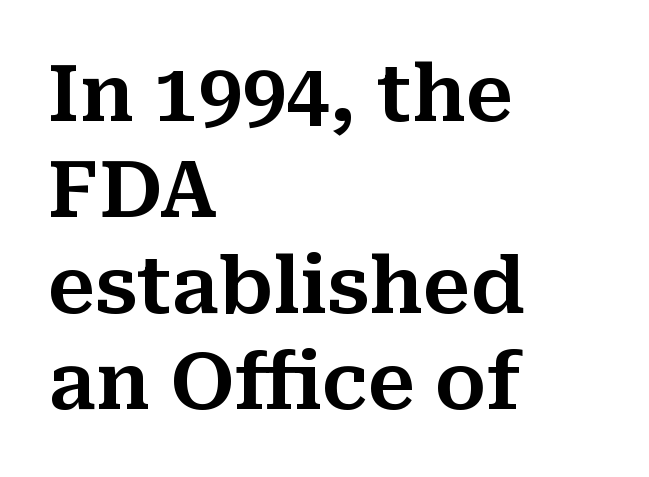
{"serif": "yes", "italic": "no", "width": "normal", "stroke_contrast": "medium", "x_height": "medium", "monospaced": "no", "underline": "no", "align": "left", "line_spacing_ratio": 1.23, "letter_spacing": "normal", "letter_spacing_em": 0.0, "glyph_px": 78}
